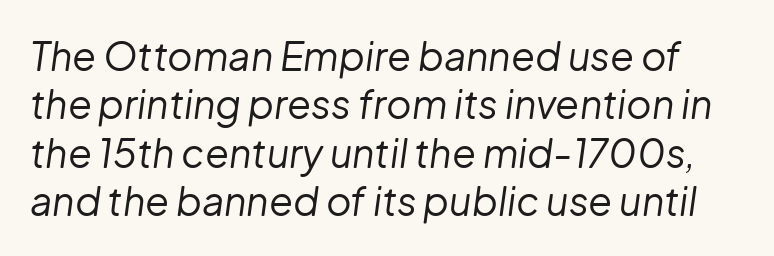
{"italic": "yes", "lean": "right", "slant_degrees": 8, "bold": "no", "weight": "regular", "width": "normal", "stroke_contrast": "low", "x_height": "medium", "monospaced": "no", "underline": "no", "line_spacing_ratio": 1.24, "letter_spacing": "normal", "letter_spacing_em": 0.0, "glyph_px": 39}
